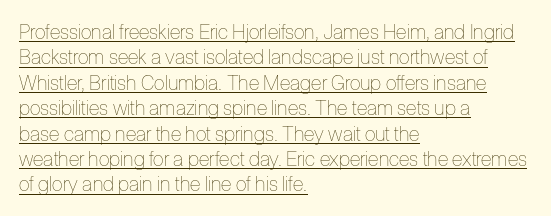
The image shows 20 px text type, upright; set left-aligned, normal line spacing (1.27x), normal letter spacing, underlined.
